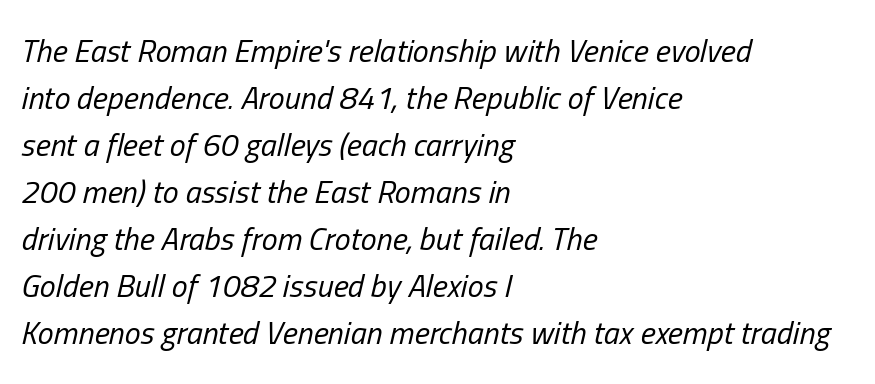
Summary of vertical rhythm: regular, with standard interline spacing. This sample has the flowing, uneven cadence of proportional lettering. Is the type slanted? Yes — the strokes lean at a clear angle. Look at the tracking — it's just the regular setting, nothing added. Clear beneath every line of the passage.
